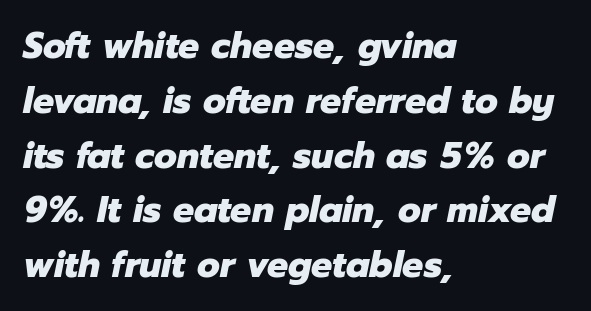
Q: Is the text bold? A: Yes.
Q: Is the text italic (slanted)? A: Yes, it leans right by about 12 degrees.
Q: Is the text underlined? A: No.
Q: How is the paragraph aligned? A: Left-aligned.
Q: Is the spacing between letters normal or unusually wide? A: Normal.
Q: Is the spacing between lines tight, normal or loose? A: Normal.
Q: Width (condensed, normal, or wide)? A: Normal.
Q: Stroke contrast? A: Low.
Q: x-height? A: Medium.
Q: Monospaced? A: No.
